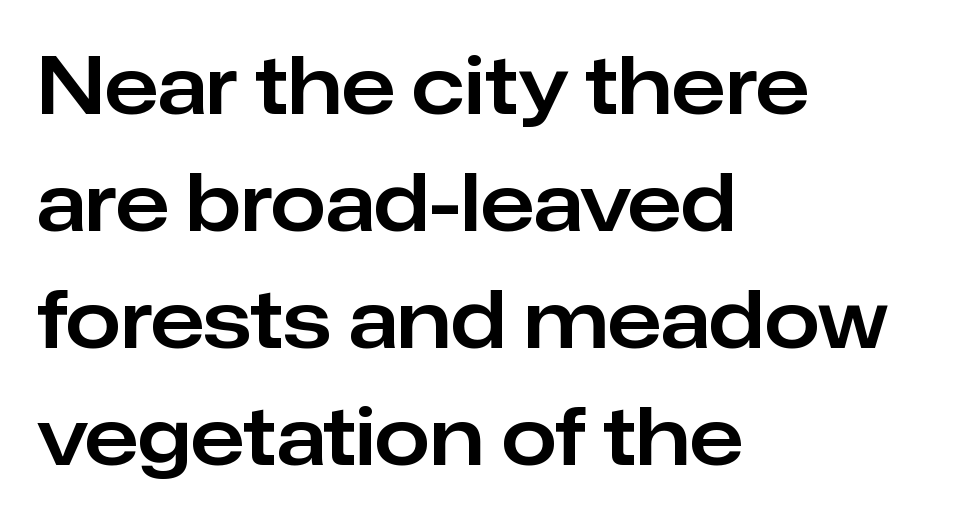
Check the space under the baseline: it is left empty. The rendering uses a moderate line-height, typical for paragraphs. These lines are set flush left with a ragged right edge. If you drew a line through each stem, it would be perfectly vertical. Compared with typical body copy, the letter spacing here is the same. A typesetter would call this proportional, since set widths differ per character.
